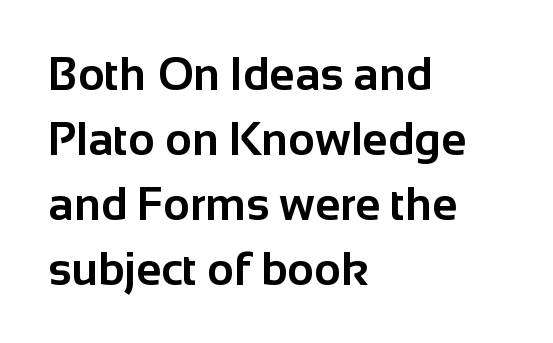
The image shows 46 px bold sans-serif type, upright; set left-aligned, normal line spacing (1.41x), normal letter spacing, not underlined; low stroke contrast and a medium x-height.
